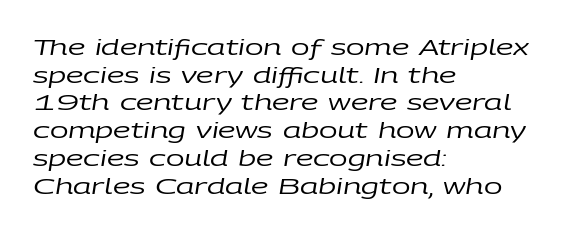
Q: Is the text bold? A: No.
Q: Is the text italic (slanted)? A: Yes, it leans right by about 9 degrees.
Q: Is the text underlined? A: No.
Q: How is the paragraph aligned? A: Left-aligned.
Q: Is the spacing between letters normal or unusually wide? A: Normal.
Q: Is the spacing between lines tight, normal or loose? A: Normal.
